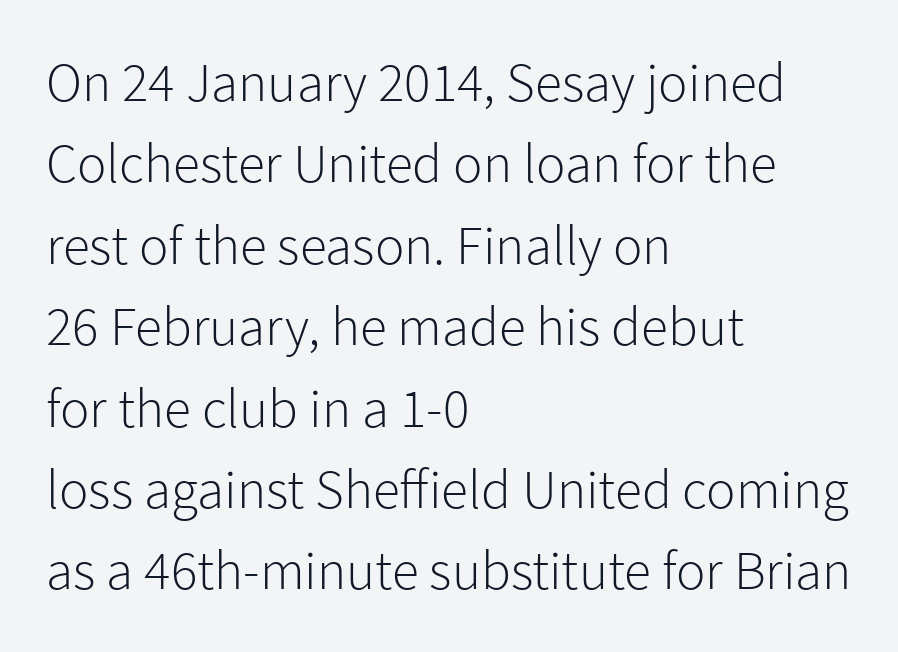
Q: Is the text bold? A: No.
Q: Is the text italic (slanted)? A: No, it is upright.
Q: Is the typeface a serif or a sans-serif typeface? A: Sans-serif.
Q: Is the text underlined? A: No.
Q: How is the paragraph aligned? A: Left-aligned.
Q: Is the spacing between letters normal or unusually wide? A: Normal.
Q: Is the spacing between lines tight, normal or loose? A: Normal.
Q: Width (condensed, normal, or wide)? A: Normal.
Q: Stroke contrast? A: Low.
Q: x-height? A: Medium.
Q: Monospaced? A: No.
